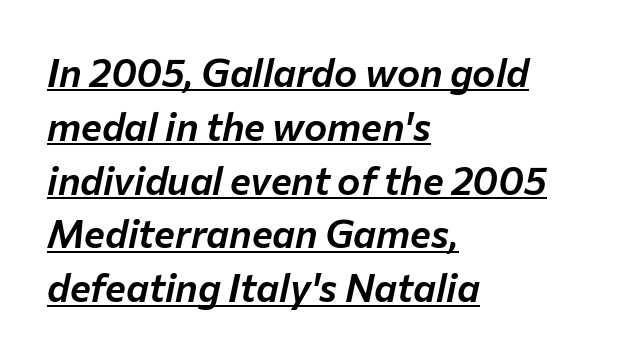
Q: Is the text italic (slanted)? A: Yes, it leans right by about 12 degrees.
Q: Is the text underlined? A: Yes.
Q: How is the paragraph aligned? A: Left-aligned.
Q: Is the spacing between letters normal or unusually wide? A: Normal.
Q: Is the spacing between lines tight, normal or loose? A: Normal.
Q: Width (condensed, normal, or wide)? A: Normal.
Q: Stroke contrast? A: Low.
Q: x-height? A: Medium.
Q: Monospaced? A: No.
